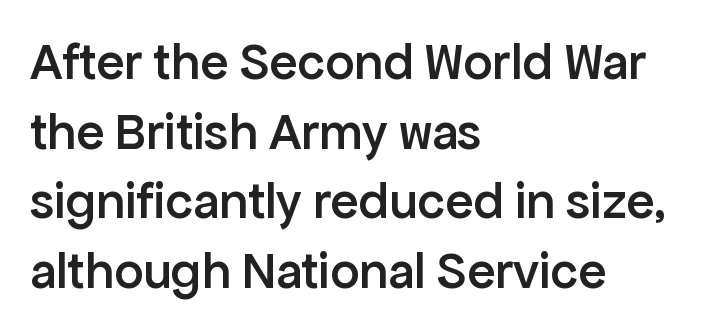
{"serif": "no", "italic": "no", "bold": "semi", "weight": "semibold", "width": "normal", "stroke_contrast": "low", "x_height": "medium", "monospaced": "no", "underline": "no", "align": "left", "line_spacing": "normal", "line_spacing_ratio": 1.34, "letter_spacing": "normal", "letter_spacing_em": 0.0, "glyph_px": 52}
